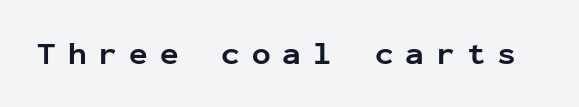
{"serif": "no", "italic": "no", "bold": "yes", "weight": "bold", "width": "normal", "stroke_contrast": "low", "x_height": "medium", "monospaced": "yes", "underline": "no", "letter_spacing": "wide", "letter_spacing_em": 0.39, "glyph_px": 31}
